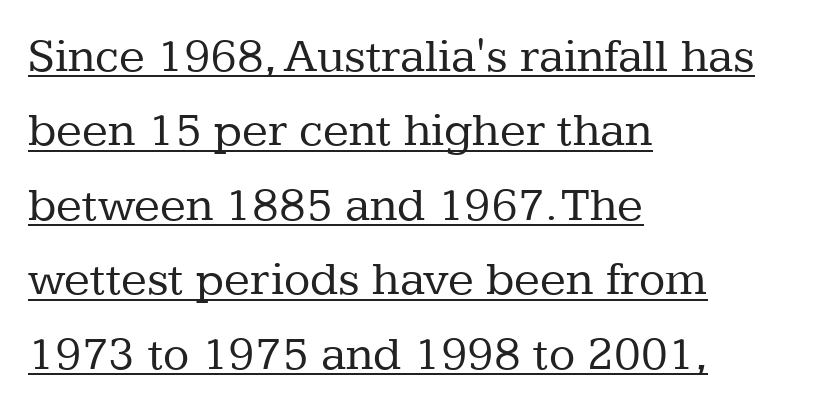
Q: Is the text bold? A: No.
Q: Is the text italic (slanted)? A: No, it is upright.
Q: Is the typeface a serif or a sans-serif typeface? A: Serif.
Q: Is the text underlined? A: Yes.
Q: How is the paragraph aligned? A: Left-aligned.
Q: Is the spacing between letters normal or unusually wide? A: Normal.
Q: Is the spacing between lines tight, normal or loose? A: Normal.
Q: Width (condensed, normal, or wide)? A: Normal.
Q: Stroke contrast? A: Low.
Q: x-height? A: Medium.
Q: Monospaced? A: No.
